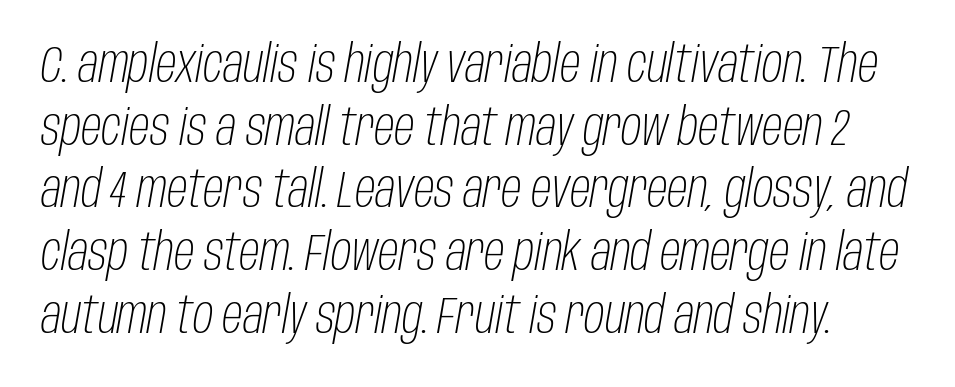
Q: Is the text bold? A: No.
Q: Is the text italic (slanted)? A: Yes, it leans right by about 10 degrees.
Q: Is the text underlined? A: No.
Q: Is the spacing between letters normal or unusually wide? A: Normal.
Q: Width (condensed, normal, or wide)? A: Condensed.
Q: Stroke contrast? A: Low.
Q: x-height? A: Large.
Q: Monospaced? A: No.
